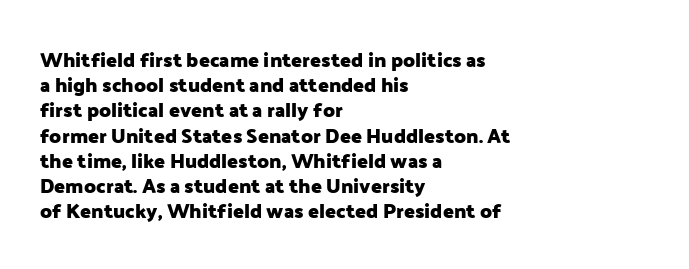
The image shows 20 px bold type, upright; set left-aligned, normal line spacing (1.26x), normal letter spacing, not underlined.
